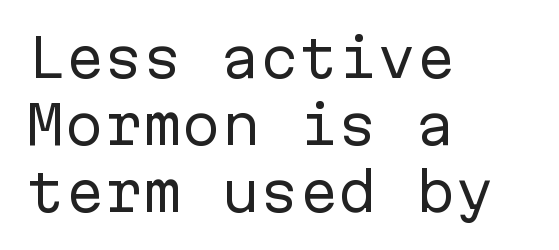
{"serif": "no", "italic": "no", "bold": "no", "weight": "regular", "width": "normal", "stroke_contrast": "low", "x_height": "medium", "monospaced": "yes", "underline": "no", "align": "left", "line_spacing": "normal", "line_spacing_ratio": 1.29, "letter_spacing": "normal", "letter_spacing_em": 0.0, "glyph_px": 52}
